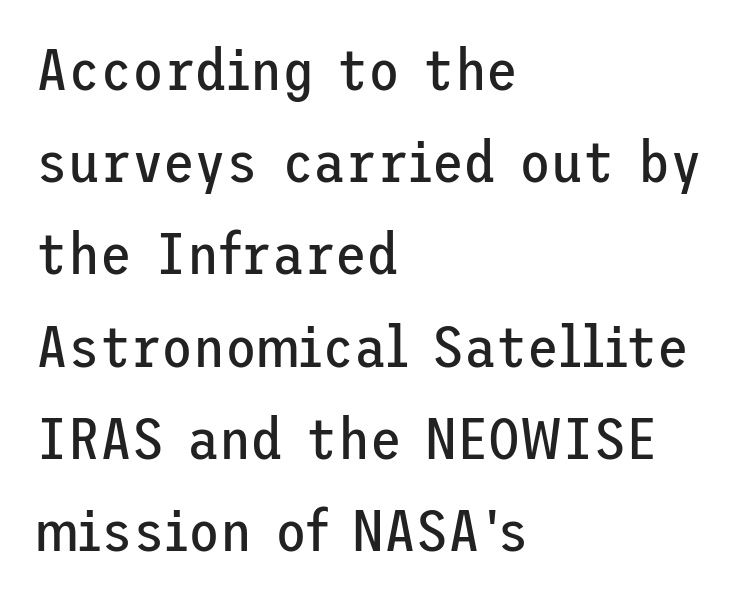
{"serif": "no", "italic": "no", "bold": "no", "weight": "regular", "width": "normal", "stroke_contrast": "low", "x_height": "medium", "underline": "no", "align": "left", "line_spacing": "normal", "line_spacing_ratio": 1.59, "letter_spacing": "normal", "letter_spacing_em": 0.0, "glyph_px": 58}
